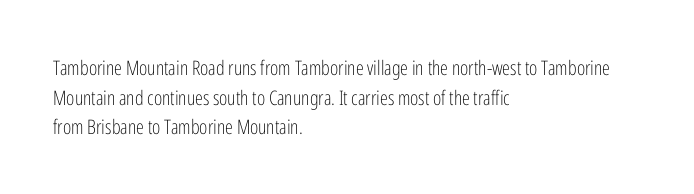
Q: Is the text bold? A: No.
Q: Is the text italic (slanted)? A: No, it is upright.
Q: Is the text underlined? A: No.
Q: How is the paragraph aligned? A: Left-aligned.
Q: Is the spacing between letters normal or unusually wide? A: Normal.
Q: Is the spacing between lines tight, normal or loose? A: Normal.
